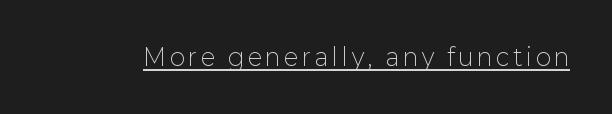
Q: Is the text bold? A: No.
Q: Is the text italic (slanted)? A: No, it is upright.
Q: Is the text underlined? A: Yes.
